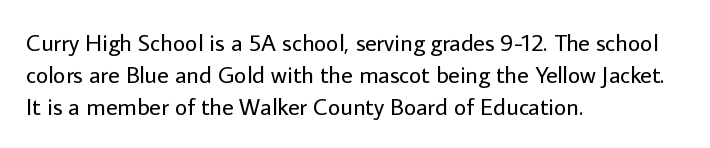
{"italic": "no", "bold": "no", "underline": "no", "align": "left", "line_spacing": "normal", "line_spacing_ratio": 1.33, "letter_spacing": "normal", "letter_spacing_em": 0.0, "glyph_px": 24}
